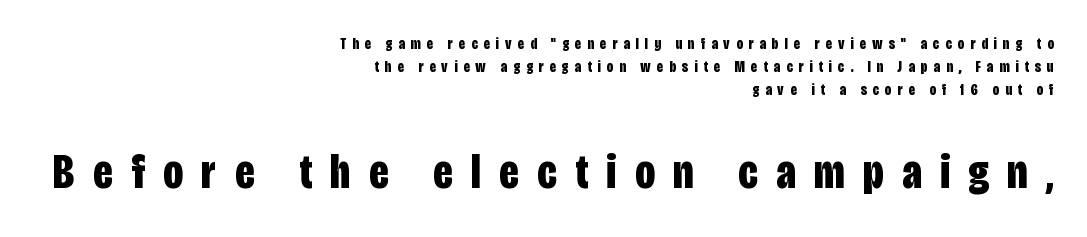
The image shows 49 px bold, condensed sans-serif type, upright; set right-aligned, normal line spacing (1.44x), unusually wide letter spacing (+0.38 em), not underlined; the second (bottom) block is 3.06x larger; low stroke contrast and a large x-height.
